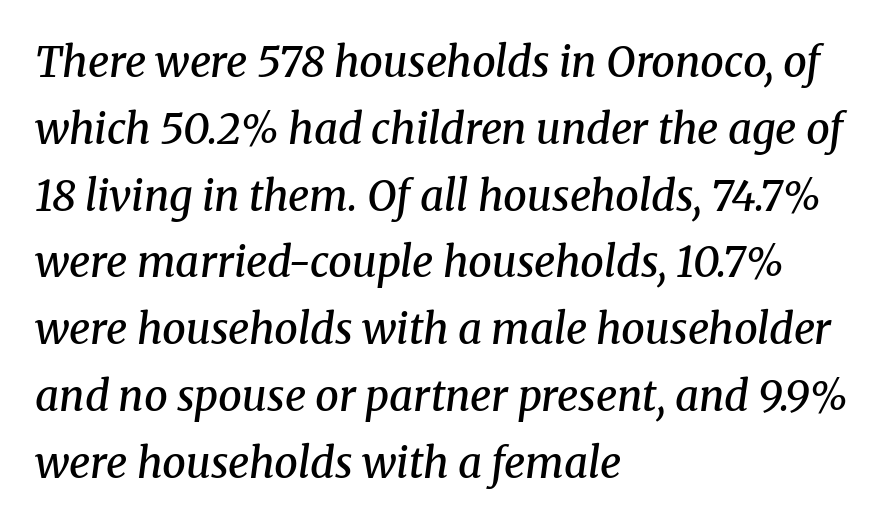
{"serif": "yes", "italic": "yes", "lean": "right", "slant_degrees": 8, "bold": "semi", "weight": "semibold", "width": "normal", "stroke_contrast": "medium", "x_height": "medium", "monospaced": "no", "underline": "no", "align": "left", "line_spacing": "normal", "line_spacing_ratio": 1.59, "letter_spacing": "normal", "letter_spacing_em": 0.0, "glyph_px": 42}
